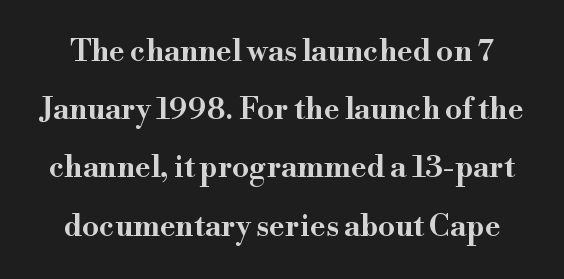
Q: Is the text italic (slanted)? A: No, it is upright.
Q: Is the typeface a serif or a sans-serif typeface? A: Serif.
Q: Is the text underlined? A: No.
Q: Is the spacing between letters normal or unusually wide? A: Normal.
Q: Is the spacing between lines tight, normal or loose? A: Loose.
Q: Width (condensed, normal, or wide)? A: Wide.
Q: Stroke contrast? A: High.
Q: x-height? A: Small.
Q: Monospaced? A: No.
